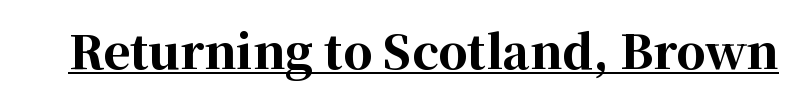
The image shows 46 px bold serif type, upright; set normal letter spacing, underlined; high stroke contrast and a medium x-height.
